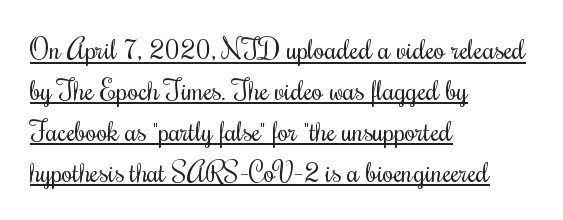
The setting favours the left margin, as ordinary paragraphs usually do. Caption: lettering with a line underneath. Each letter keeps its own natural width here, so spacing adapts to shape. No chunkiness to these letters — they're not bold.
